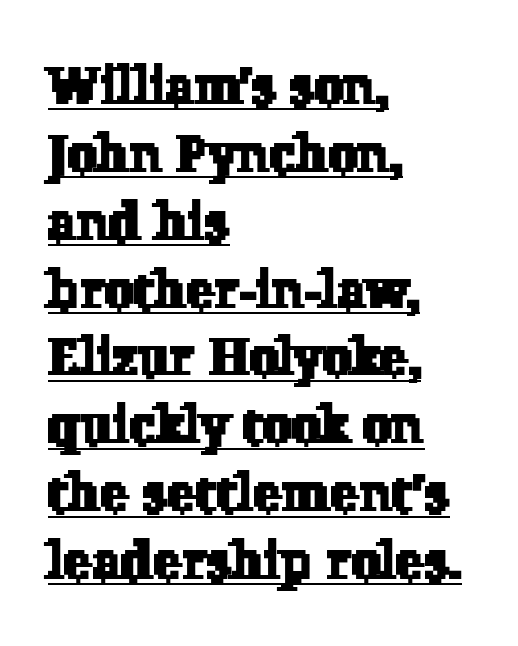
This rendering uses left alignment, leaving the right contour irregular. Between one letter and the next there's only the usual sliver of space. The text was rendered using a seriffed face with decorative stroke endings. Underlining? Definitely there. Line spacing here is normal. Is this a fixed-width face? No — the glyphs have proportional, varying widths.
